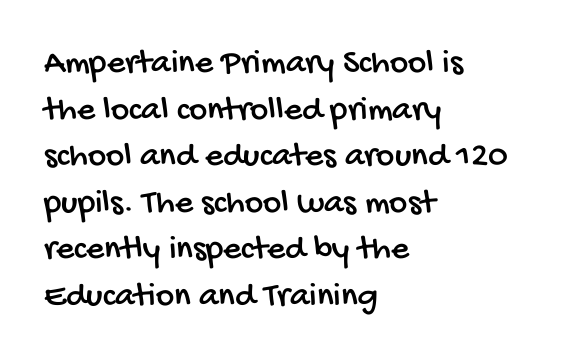
The image shows 35 px condensed sans-serif type; set left-aligned, normal line spacing (1.33x), normal letter spacing, not underlined; low stroke contrast and a large x-height.
